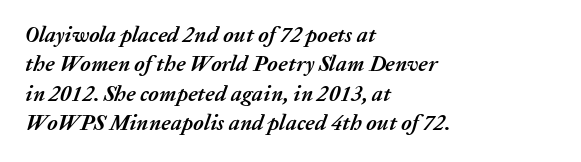
The image shows 22 px bold type, italic (leaning right); set left-aligned, normal line spacing (1.34x), normal letter spacing, not underlined.
